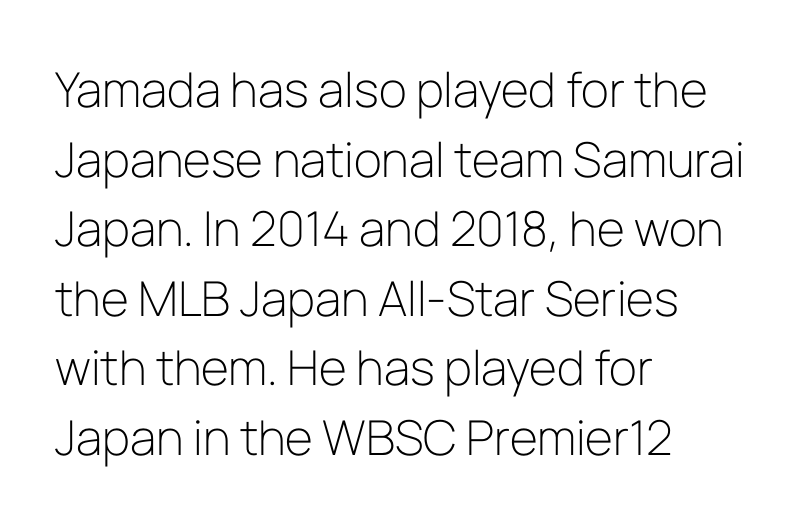
Honestly, there is no underline to notice here at all. Short and long lines alike share a common starting point at left. This sample uses an upright cut, with every glyph sitting square on the baseline. Students, note that the glyphs here touch the page at normal intervals.
